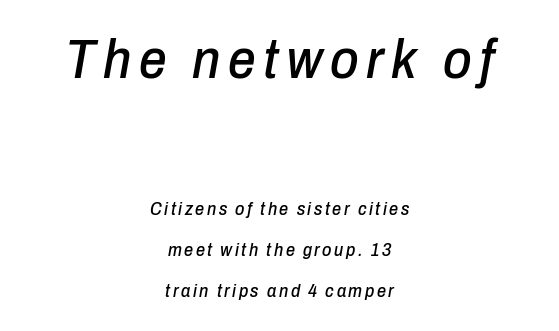
{"italic": "yes", "lean": "right", "slant_degrees": 10, "width": "condensed", "stroke_contrast": "low", "x_height": "medium", "monospaced": "no", "underline": "no", "align": "center", "line_spacing": "loose", "line_spacing_ratio": 2.29, "larger_block": "first", "size_ratio": 3.06, "glyph_px": 55}
